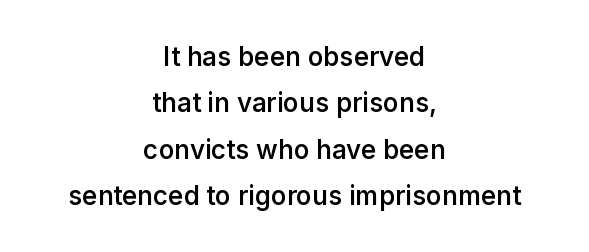
The image shows 26 px text type, upright; set centered, line spacing 1.78x, normal letter spacing, not underlined.
